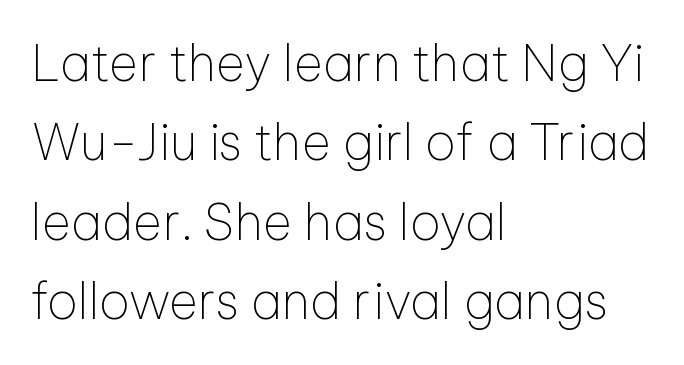
The image shows 50 px thin sans-serif type, upright; set left-aligned, normal line spacing (1.59x), normal letter spacing, not underlined; low stroke contrast and a medium x-height.
